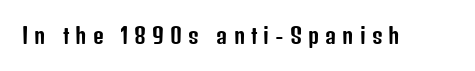
{"italic": "no", "underline": "no", "letter_spacing": "wide", "letter_spacing_em": 0.29, "glyph_px": 21}
